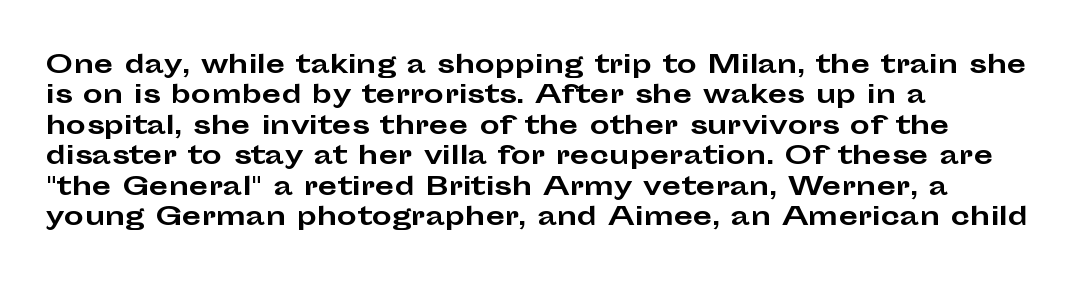
The image shows 25 px bold type, upright; set left-aligned, line spacing 1.22x, normal letter spacing, not underlined.
